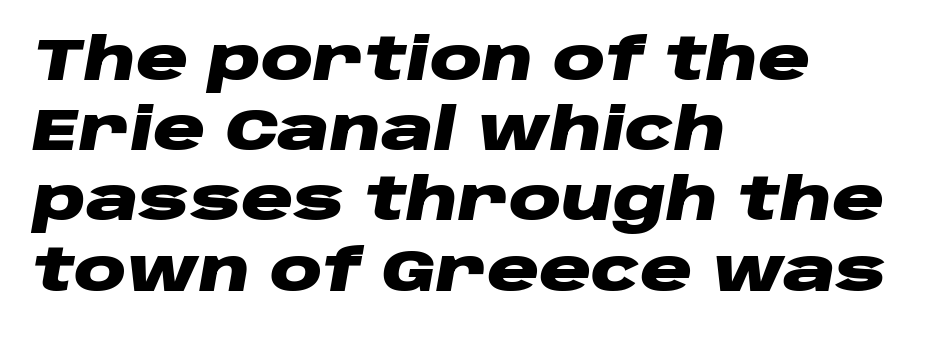
Q: Is the text bold? A: Yes.
Q: Is the text italic (slanted)? A: Yes, it leans right by about 10 degrees.
Q: Is the text underlined? A: No.
Q: How is the paragraph aligned? A: Left-aligned.
Q: Is the spacing between letters normal or unusually wide? A: Normal.
Q: Width (condensed, normal, or wide)? A: Wide.
Q: Stroke contrast? A: Low.
Q: x-height? A: Large.
Q: Monospaced? A: No.
